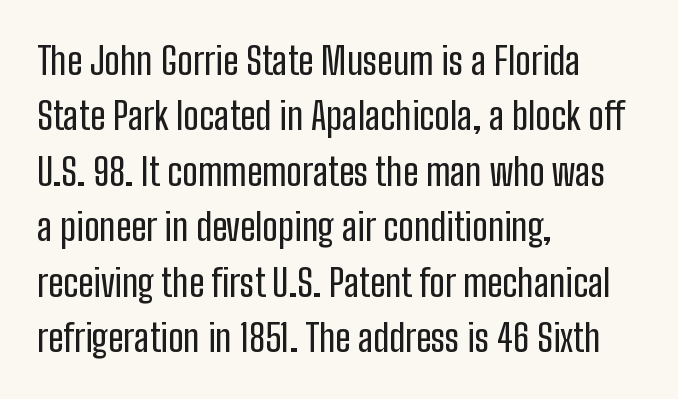
The image shows 38 px condensed sans-serif type, upright; set left-aligned, normal line spacing (1.46x), normal letter spacing, not underlined; low stroke contrast and a medium x-height.
